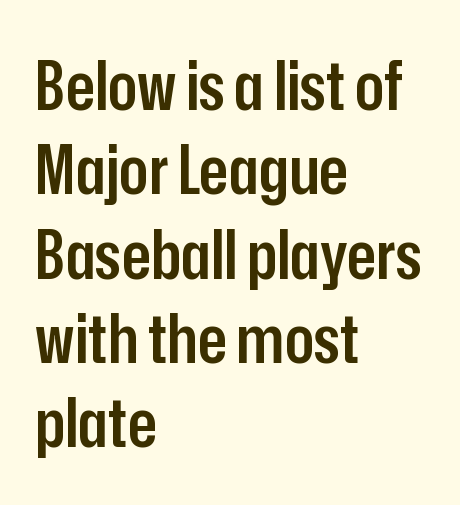
Q: Is the text bold? A: Semi-bold.
Q: Is the text italic (slanted)? A: No, it is upright.
Q: Is the typeface a serif or a sans-serif typeface? A: Sans-serif.
Q: Is the text underlined? A: No.
Q: How is the paragraph aligned? A: Left-aligned.
Q: Is the spacing between letters normal or unusually wide? A: Normal.
Q: Width (condensed, normal, or wide)? A: Condensed.
Q: Stroke contrast? A: Low.
Q: x-height? A: Medium.
Q: Monospaced? A: No.
